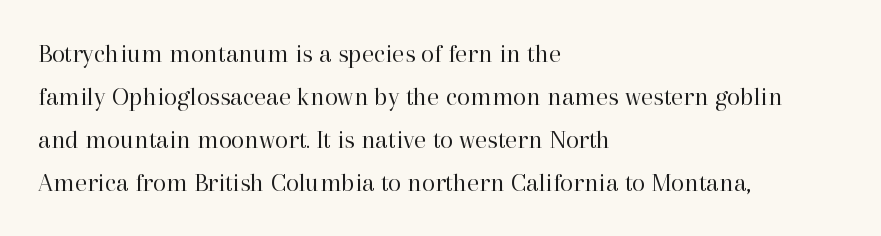
{"italic": "no", "bold": "no", "underline": "no", "align": "left", "line_spacing": "normal", "line_spacing_ratio": 1.59, "letter_spacing": "normal", "letter_spacing_em": 0.0, "glyph_px": 27}
